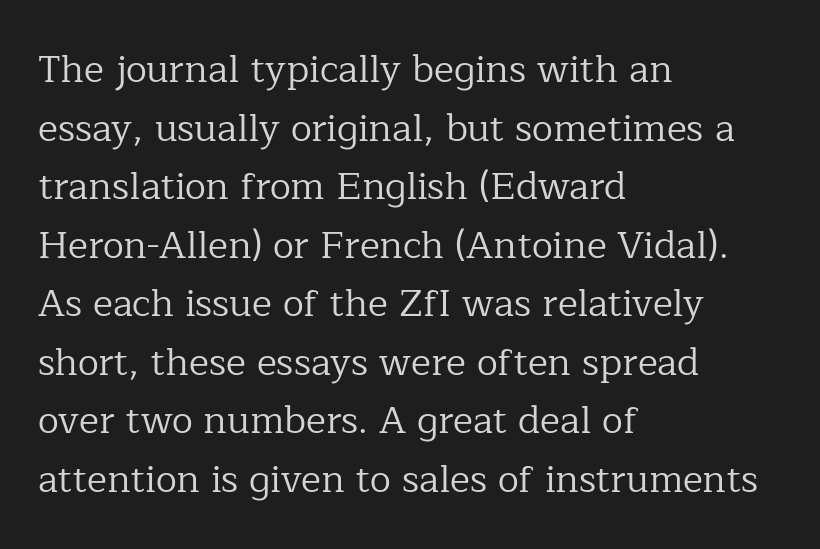
{"serif": "yes", "italic": "no", "bold": "no", "weight": "regular", "width": "normal", "stroke_contrast": "low", "x_height": "medium", "monospaced": "no", "underline": "no", "align": "left", "line_spacing": "normal", "line_spacing_ratio": 1.54, "letter_spacing": "normal", "letter_spacing_em": 0.0, "glyph_px": 38}
